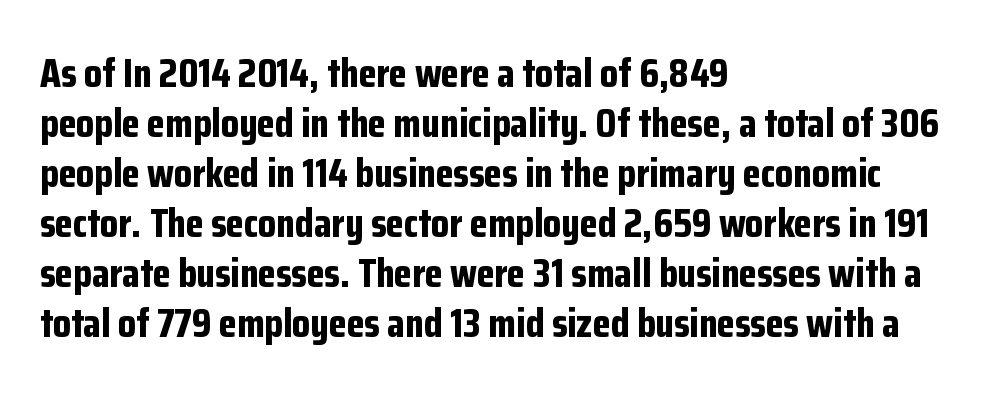
Q: Is the text bold? A: Yes.
Q: Is the text italic (slanted)? A: No, it is upright.
Q: Is the typeface a serif or a sans-serif typeface? A: Sans-serif.
Q: Is the text underlined? A: No.
Q: How is the paragraph aligned? A: Left-aligned.
Q: Is the spacing between letters normal or unusually wide? A: Normal.
Q: Width (condensed, normal, or wide)? A: Condensed.
Q: Stroke contrast? A: Low.
Q: x-height? A: Medium.
Q: Monospaced? A: No.
